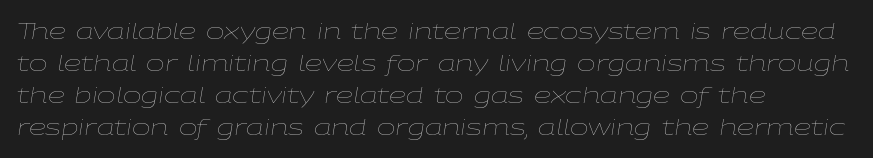
Q: Is the text bold? A: No.
Q: Is the text italic (slanted)? A: Yes, it leans right by about 9 degrees.
Q: Is the text underlined? A: No.
Q: How is the paragraph aligned? A: Left-aligned.
Q: Is the spacing between letters normal or unusually wide? A: Normal.
Q: Is the spacing between lines tight, normal or loose? A: Normal.
